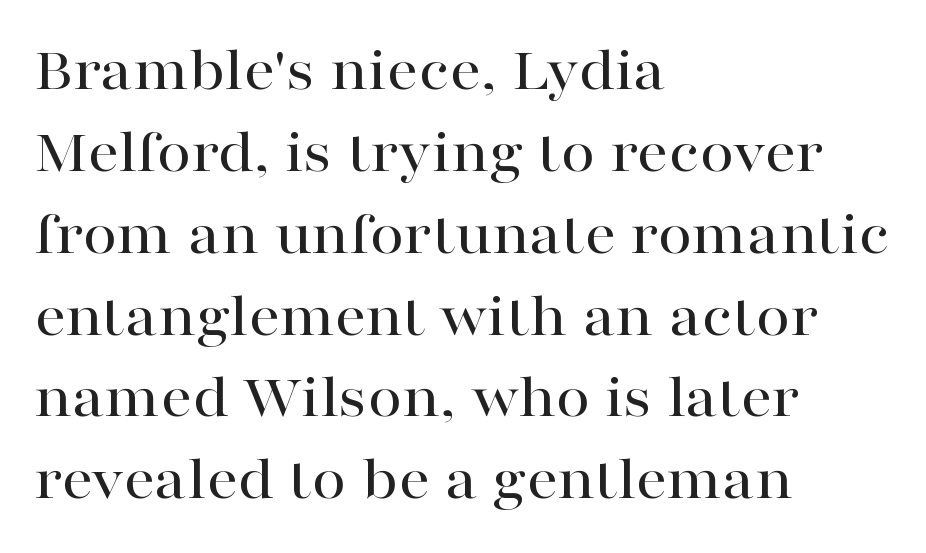
The image shows 62 px wide serif type, upright; set left-aligned, normal line spacing (1.32x), normal letter spacing, not underlined; high stroke contrast and a medium x-height.
